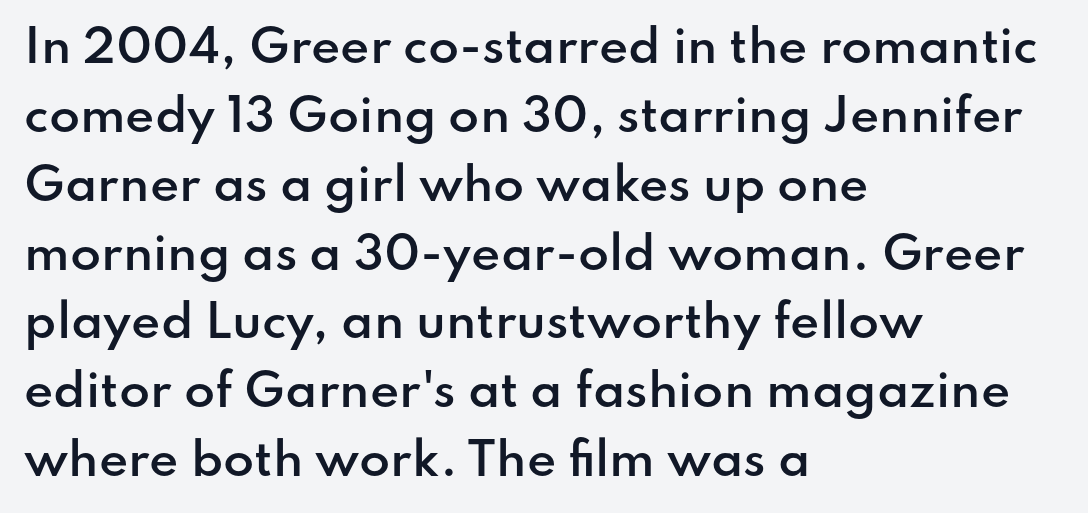
Q: Is the text bold? A: Semi-bold.
Q: Is the text italic (slanted)? A: No, it is upright.
Q: Is the typeface a serif or a sans-serif typeface? A: Sans-serif.
Q: Is the text underlined? A: No.
Q: How is the paragraph aligned? A: Left-aligned.
Q: Is the spacing between letters normal or unusually wide? A: Normal.
Q: Is the spacing between lines tight, normal or loose? A: Normal.
Q: Width (condensed, normal, or wide)? A: Normal.
Q: Stroke contrast? A: Low.
Q: x-height? A: Small.
Q: Monospaced? A: No.
